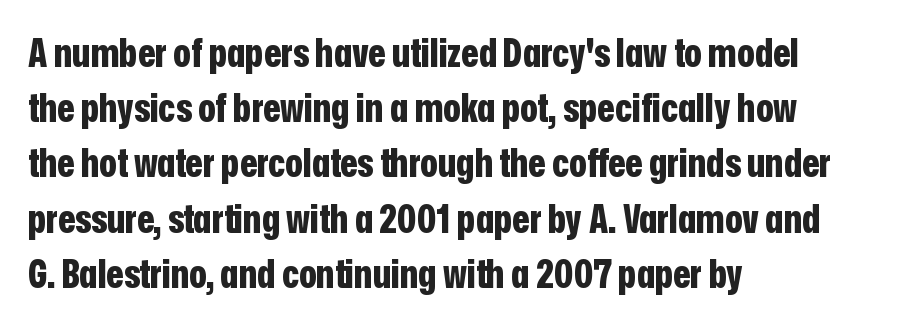
Q: Is the text bold? A: Yes.
Q: Is the text italic (slanted)? A: No, it is upright.
Q: Is the typeface a serif or a sans-serif typeface? A: Sans-serif.
Q: Is the text underlined? A: No.
Q: How is the paragraph aligned? A: Left-aligned.
Q: Is the spacing between letters normal or unusually wide? A: Normal.
Q: Is the spacing between lines tight, normal or loose? A: Normal.
Q: Width (condensed, normal, or wide)? A: Condensed.
Q: Stroke contrast? A: Low.
Q: x-height? A: Medium.
Q: Monospaced? A: No.
